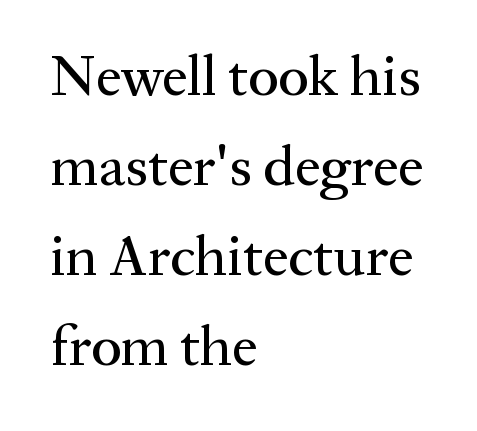
Q: Is the text italic (slanted)? A: No, it is upright.
Q: Is the typeface a serif or a sans-serif typeface? A: Serif.
Q: Is the text underlined? A: No.
Q: How is the paragraph aligned? A: Left-aligned.
Q: Is the spacing between letters normal or unusually wide? A: Normal.
Q: Is the spacing between lines tight, normal or loose? A: Normal.
Q: Width (condensed, normal, or wide)? A: Normal.
Q: Stroke contrast? A: Medium.
Q: x-height? A: Medium.
Q: Monospaced? A: No.
